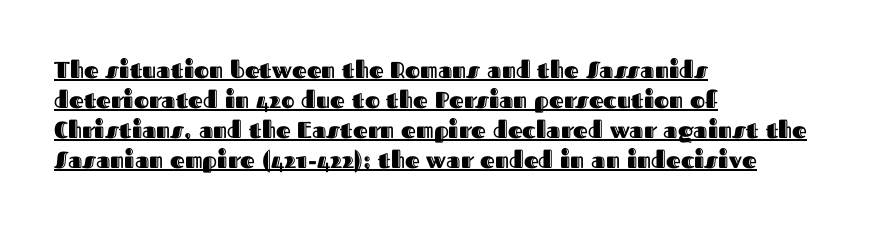
{"italic": "no", "underline": "yes", "align": "left", "line_spacing": "normal", "line_spacing_ratio": 1.3, "letter_spacing": "normal", "letter_spacing_em": 0.0, "glyph_px": 23}
